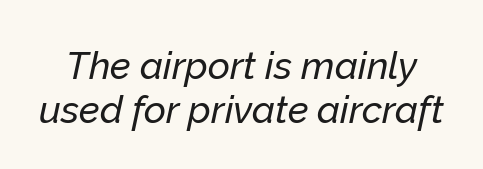
{"italic": "yes", "lean": "right", "slant_degrees": 12, "width": "normal", "stroke_contrast": "low", "x_height": "medium", "monospaced": "no", "underline": "no", "line_spacing_ratio": 1.16, "letter_spacing": "normal", "letter_spacing_em": 0.0, "glyph_px": 38}
